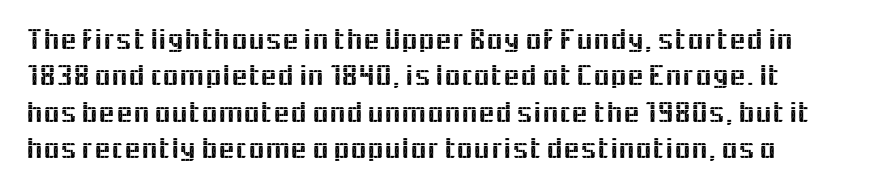
Q: Is the text italic (slanted)? A: No, it is upright.
Q: Is the typeface a serif or a sans-serif typeface? A: Sans-serif.
Q: Is the text underlined? A: No.
Q: Is the spacing between letters normal or unusually wide? A: Normal.
Q: Width (condensed, normal, or wide)? A: Normal.
Q: x-height? A: Medium.
Q: Monospaced? A: No.
